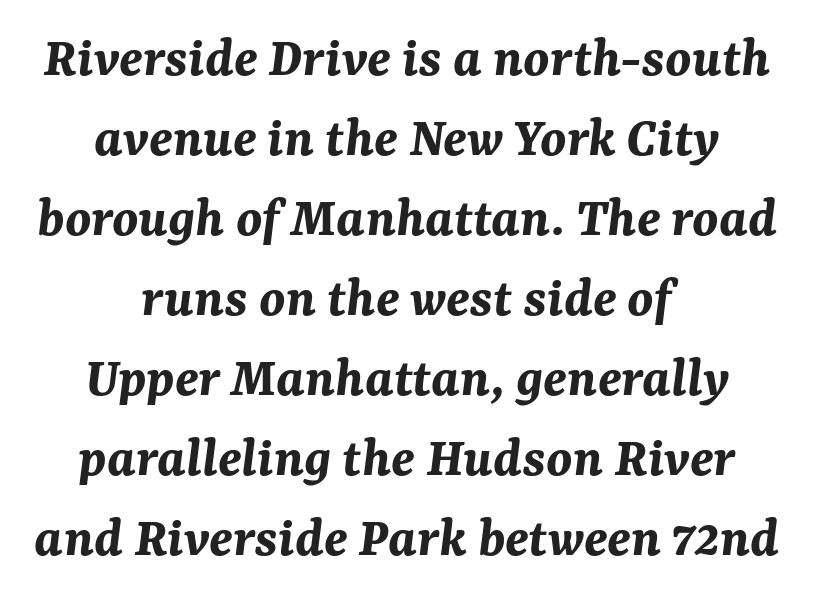
Q: Is the text bold? A: Yes.
Q: Is the text italic (slanted)? A: Yes, it leans right by about 7 degrees.
Q: Is the text underlined? A: No.
Q: How is the paragraph aligned? A: Centered.
Q: Is the spacing between letters normal or unusually wide? A: Normal.
Q: Is the spacing between lines tight, normal or loose? A: Normal.
Q: Width (condensed, normal, or wide)? A: Normal.
Q: Stroke contrast? A: Medium.
Q: x-height? A: Medium.
Q: Monospaced? A: No.
